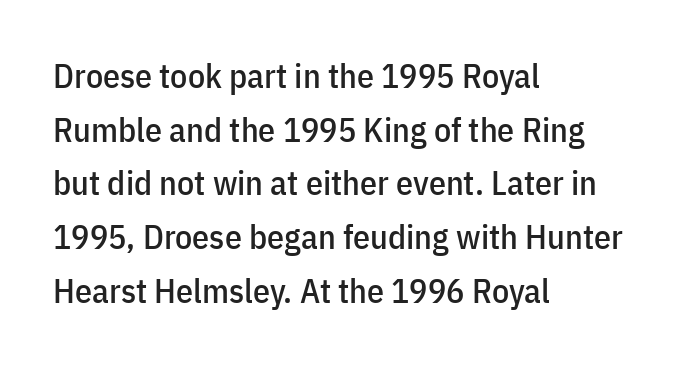
{"serif": "no", "italic": "no", "width": "condensed", "stroke_contrast": "low", "x_height": "medium", "monospaced": "no", "underline": "no", "align": "left", "line_spacing": "normal", "line_spacing_ratio": 1.58, "letter_spacing": "normal", "letter_spacing_em": 0.0, "glyph_px": 34}
